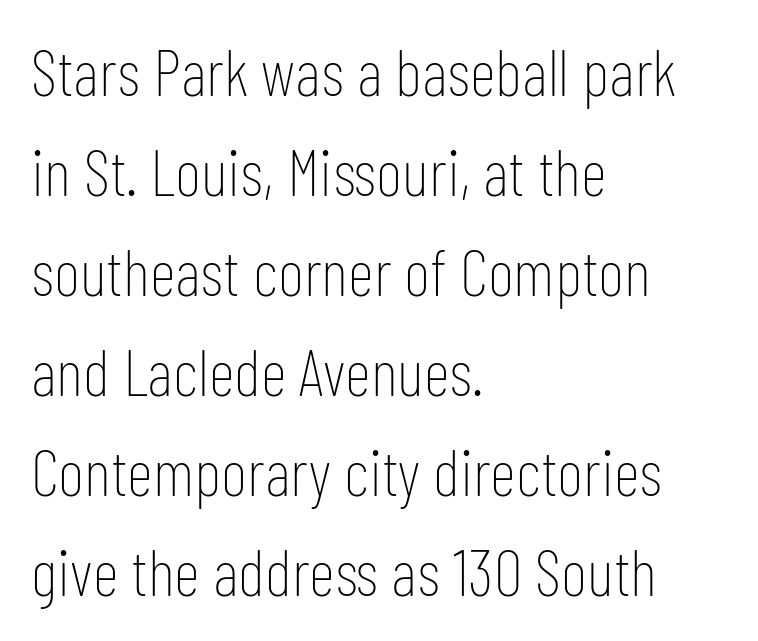
The image shows 65 px thin, condensed sans-serif type, upright; set left-aligned, normal line spacing (1.54x), normal letter spacing, not underlined; low stroke contrast and a medium x-height.
